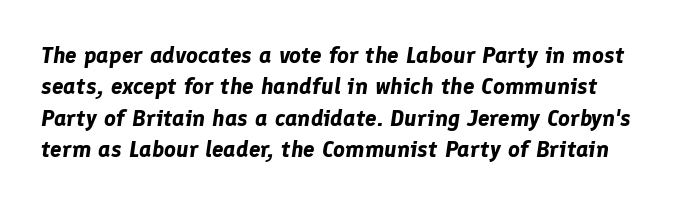
{"italic": "yes", "lean": "right", "slant_degrees": 8, "bold": "yes", "underline": "no", "line_spacing": "normal", "line_spacing_ratio": 1.36, "letter_spacing": "normal", "letter_spacing_em": 0.0, "glyph_px": 23}
